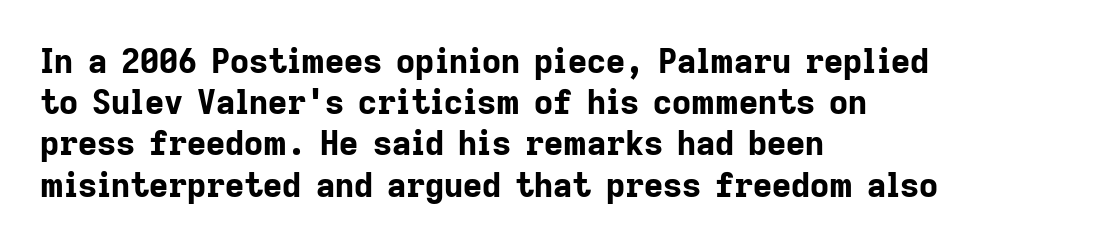
If you measured baseline to baseline, you'd find a middling distance. Each glyph is drawn with heavy, bold strokes. Varying glyph widths throughout — classic text-font behaviour. Leftover space on each line is placed entirely after the last word. Designer's note — italics off, roman on. Rule under the text: the space is simply empty.
